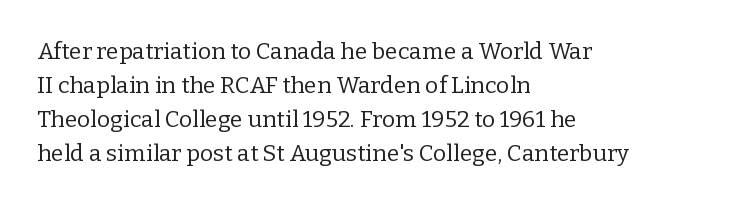
The image shows 23 px text type, upright; set left-aligned, normal line spacing (1.48x), normal letter spacing, not underlined.
